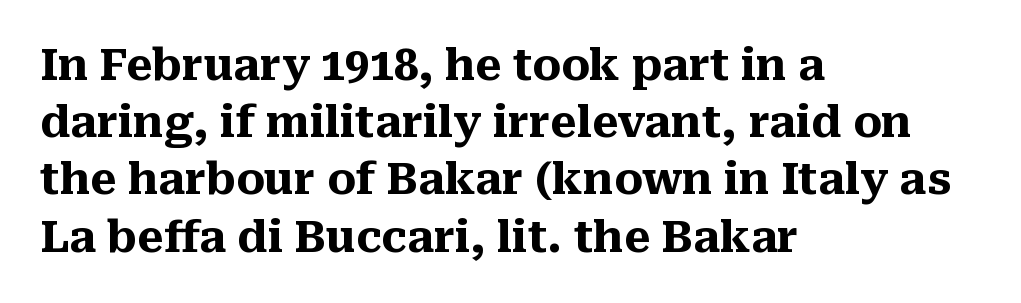
{"serif": "yes", "italic": "no", "bold": "yes", "weight": "heavy", "width": "normal", "stroke_contrast": "medium", "x_height": "medium", "monospaced": "no", "underline": "no", "align": "left", "line_spacing": "normal", "line_spacing_ratio": 1.33, "letter_spacing": "normal", "letter_spacing_em": 0.0, "glyph_px": 43}
